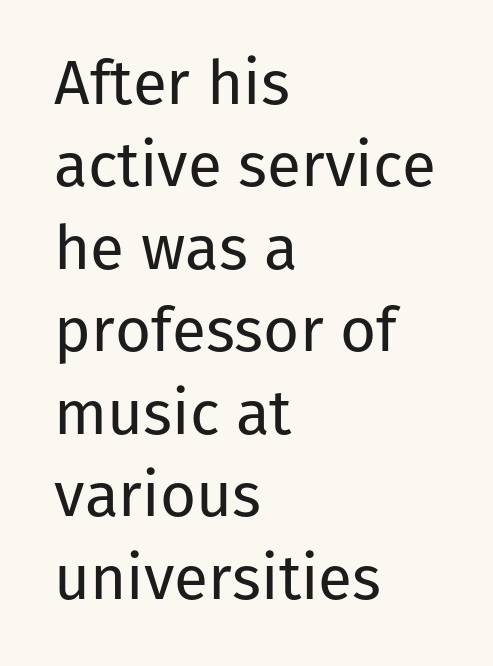
Q: Is the text bold? A: No.
Q: Is the text italic (slanted)? A: No, it is upright.
Q: Is the typeface a serif or a sans-serif typeface? A: Sans-serif.
Q: Is the text underlined? A: No.
Q: How is the paragraph aligned? A: Left-aligned.
Q: Is the spacing between letters normal or unusually wide? A: Normal.
Q: Is the spacing between lines tight, normal or loose? A: Normal.
Q: Width (condensed, normal, or wide)? A: Normal.
Q: Stroke contrast? A: Low.
Q: x-height? A: Medium.
Q: Monospaced? A: No.
